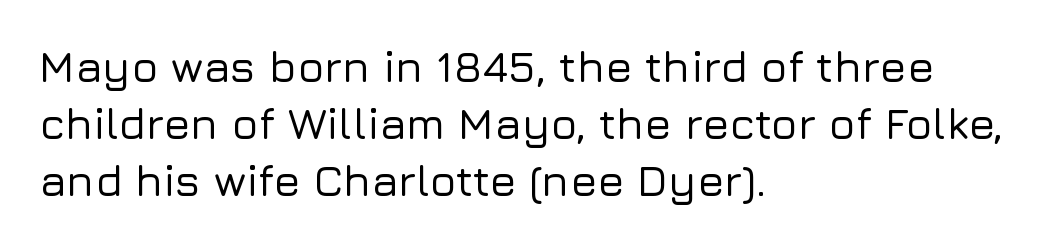
Type without underlining. Characters remain perfectly vertical along every line. This sample has the flowing, uneven cadence of proportional lettering. What's the leading like? Ordinary, nothing unusual. This rendering leaves character spacing at its baseline value. The ragged edge is on the right, which tells us the setting is flush left.
